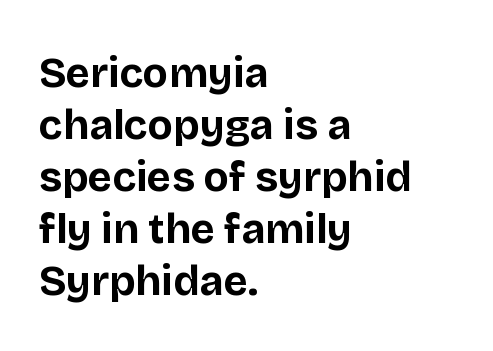
{"serif": "no", "italic": "no", "bold": "yes", "weight": "bold", "width": "normal", "stroke_contrast": "low", "x_height": "large", "monospaced": "no", "underline": "no", "align": "left", "line_spacing_ratio": 1.24, "letter_spacing": "normal", "letter_spacing_em": 0.0, "glyph_px": 42}
